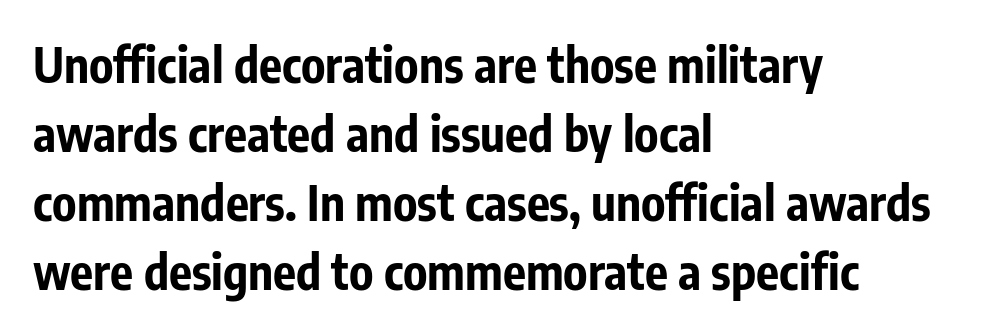
The image shows 48 px bold, condensed sans-serif type, upright; set left-aligned, normal line spacing (1.44x), normal letter spacing, not underlined; low stroke contrast and a medium x-height.
